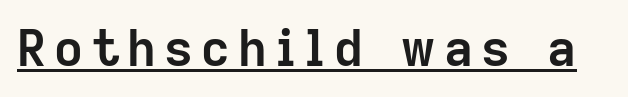
{"serif": "no", "italic": "no", "bold": "yes", "weight": "semibold", "width": "normal", "stroke_contrast": "low", "x_height": "medium", "monospaced": "no", "underline": "yes", "glyph_px": 50}
